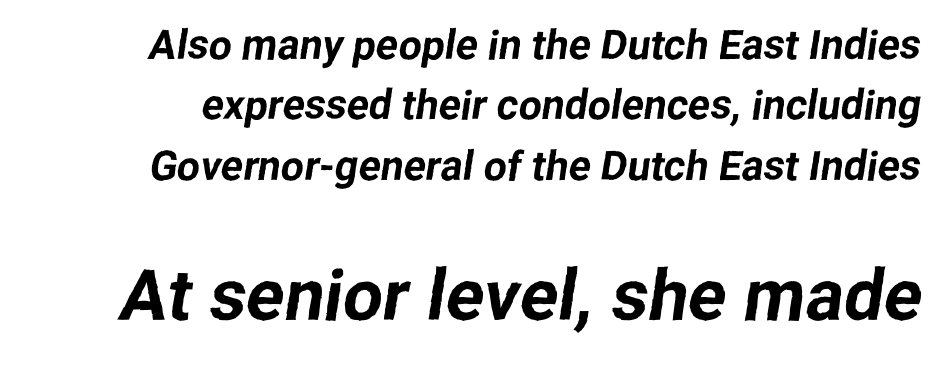
{"serif": "no", "width": "normal", "stroke_contrast": "low", "x_height": "medium", "monospaced": "no", "underline": "no", "line_spacing": "normal", "line_spacing_ratio": 1.47, "letter_spacing": "normal", "letter_spacing_em": 0.0, "larger_block": "second", "size_ratio": 1.73, "glyph_px": 71}
